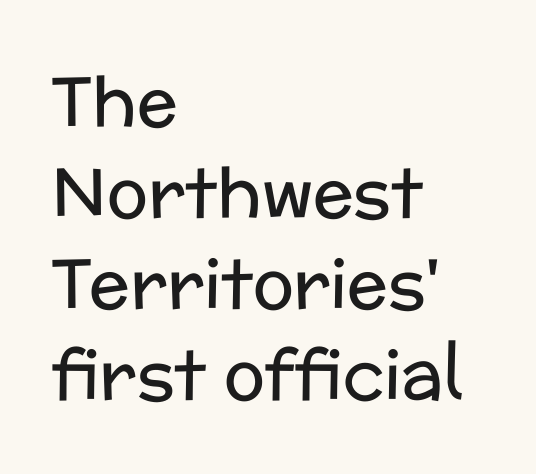
A roman cut, with each character standing at attention. Layout note: lines flush left. Words float on clear page, feet unadorned. Is this a fixed-width face? No — the glyphs have proportional, varying widths. This rendering leaves character spacing at its baseline value. The line-height multiplier appears to be the usual default.
